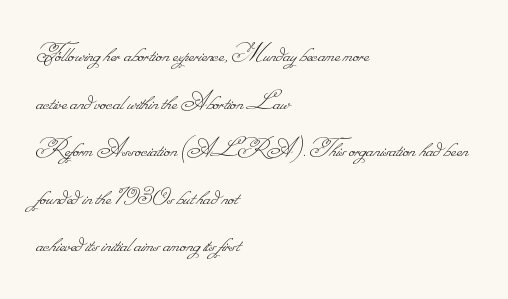
Short note: letters normally spaced. Casual observation: everything's shoved over to the left. Note the varied advance widths — an 'i' is clearly narrower than an 'm'. The face looks like a standard text weight, possibly lighter.
